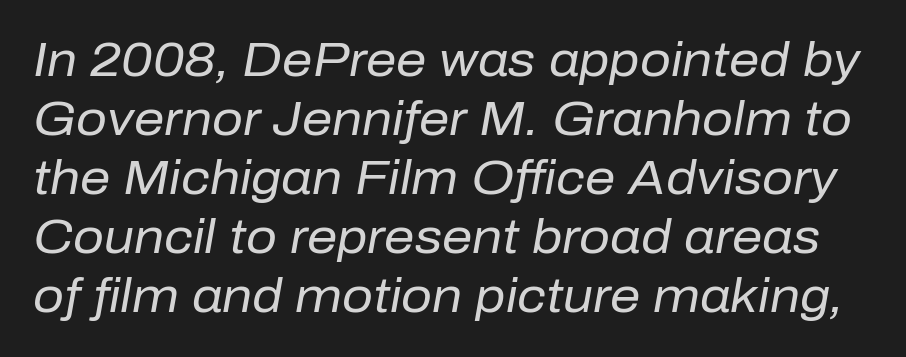
Q: Is the text bold? A: No.
Q: Is the text italic (slanted)? A: Yes, it leans right by about 10 degrees.
Q: Is the text underlined? A: No.
Q: Is the spacing between letters normal or unusually wide? A: Normal.
Q: Width (condensed, normal, or wide)? A: Normal.
Q: Stroke contrast? A: Low.
Q: x-height? A: Medium.
Q: Monospaced? A: No.
